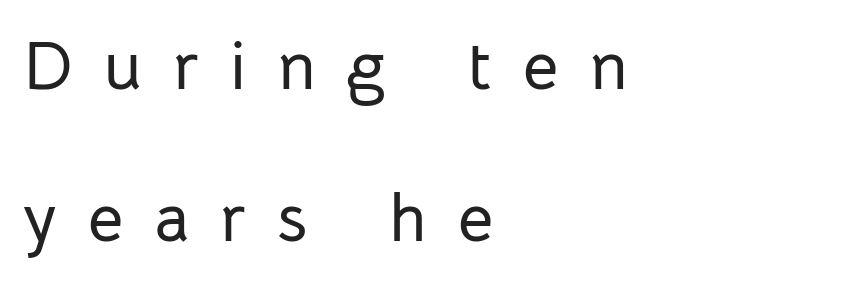
Q: Is the text italic (slanted)? A: No, it is upright.
Q: Is the typeface a serif or a sans-serif typeface? A: Sans-serif.
Q: Is the text underlined? A: No.
Q: How is the paragraph aligned? A: Left-aligned.
Q: Is the spacing between letters normal or unusually wide? A: Unusually wide.
Q: Is the spacing between lines tight, normal or loose? A: Loose.
Q: Width (condensed, normal, or wide)? A: Normal.
Q: Stroke contrast? A: Low.
Q: x-height? A: Medium.
Q: Monospaced? A: No.
